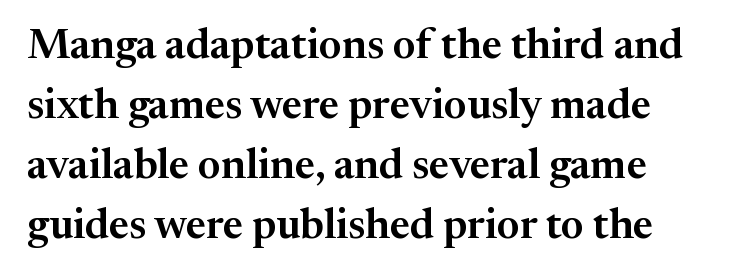
Q: Is the text italic (slanted)? A: No, it is upright.
Q: Is the typeface a serif or a sans-serif typeface? A: Serif.
Q: Is the text underlined? A: No.
Q: How is the paragraph aligned? A: Left-aligned.
Q: Is the spacing between letters normal or unusually wide? A: Normal.
Q: Is the spacing between lines tight, normal or loose? A: Normal.
Q: Width (condensed, normal, or wide)? A: Normal.
Q: Stroke contrast? A: Medium.
Q: x-height? A: Medium.
Q: Monospaced? A: No.
